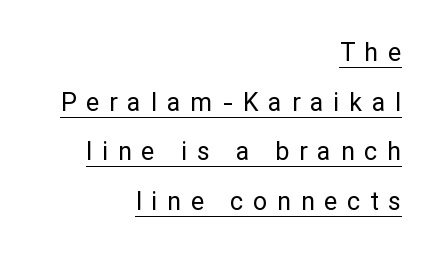
Line endings align vertically; line beginnings do not. Loosely led — the rows are spread out. Unlike italic type, these characters show no tilt at all. The letters are spread apart with noticeably loose tracking.
